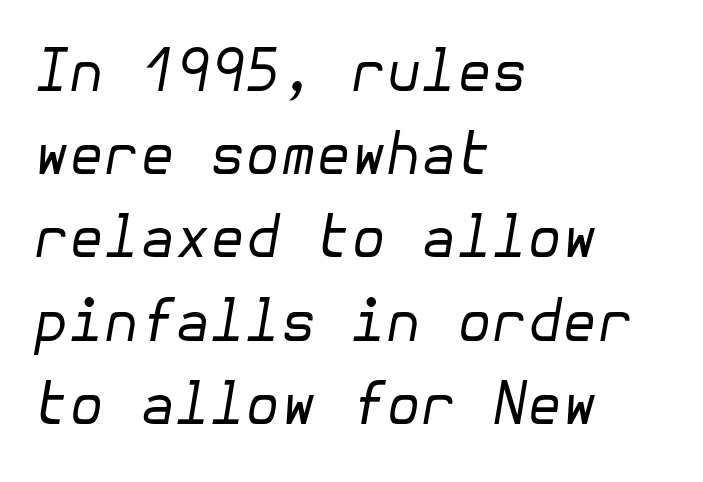
No letter is thick-stroked: the sample isn't bold. The rendering anchors every line to the left-hand side. No word sits above an underline. The rendering keeps characters at their native spacing. This sample keeps an unexceptional amount of space between lines.
